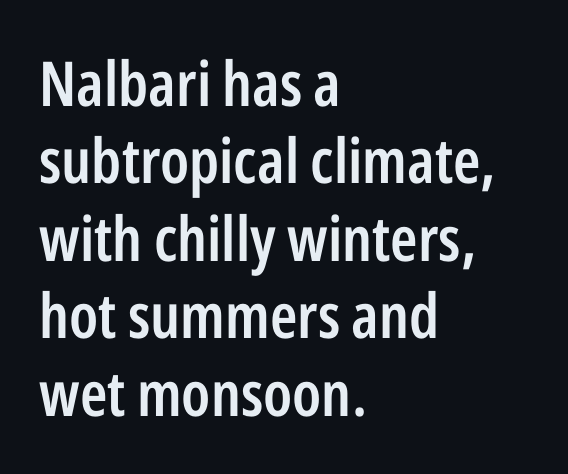
The image shows 62 px semibold, condensed sans-serif type, upright; set left-aligned, normal line spacing (1.25x), normal letter spacing, not underlined; low stroke contrast and a medium x-height.
